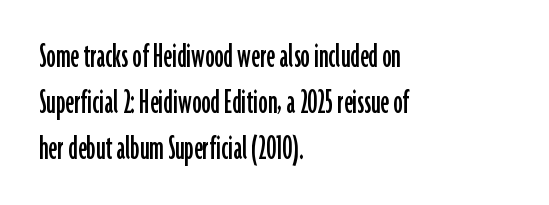
The passage shown is typeset with a sans-serif family. Spacing verdict: proportional, widths tailored to each character. Rule under the text: the space is simply empty. The type sits square on the baseline with zero lean.
